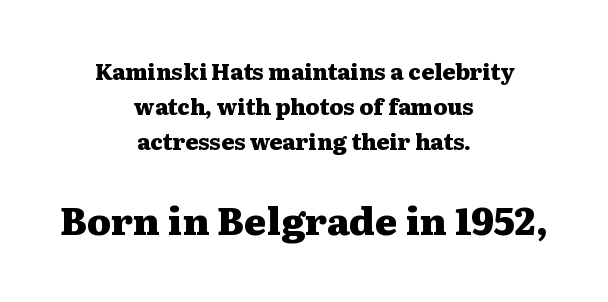
The image shows 38 px heavy, wide serif type, upright; set centered, normal line spacing (1.59x), normal letter spacing, not underlined; the second (bottom) block is 1.73x larger; medium stroke contrast and a medium x-height.
